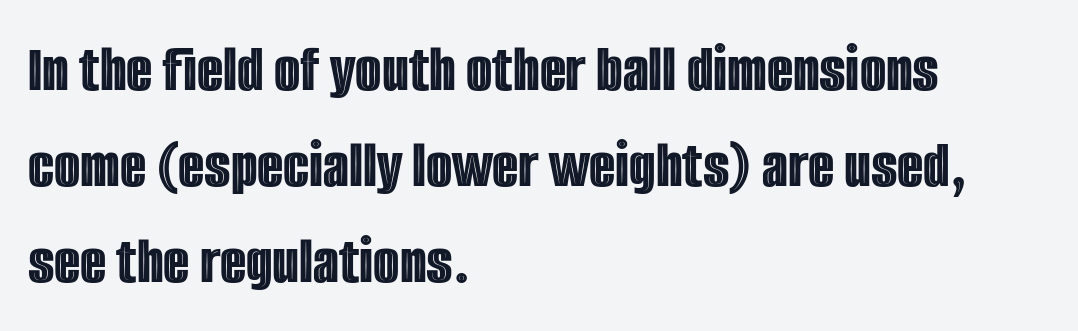
The image shows 68 px condensed type, upright; set left-aligned, normal line spacing (1.41x), normal letter spacing, not underlined; a large x-height.
